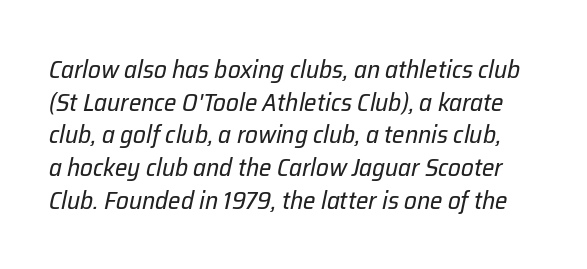
The image shows 25 px text type, italic (leaning right); set normal line spacing (1.31x), normal letter spacing, not underlined.
